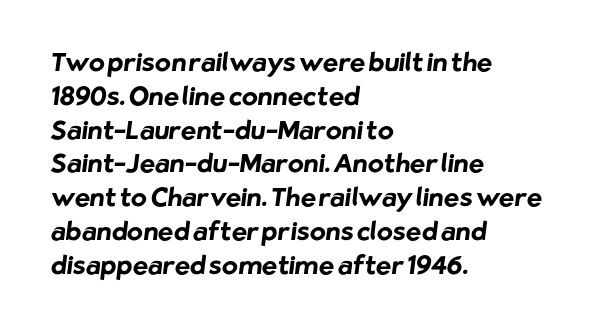
A bare baseline throughout the passage. A full-strength bold gives these letters their thick strokes. Glyph-to-glyph distance matches everyday printed text. The paragraph has a hard left edge and a soft right edge.
